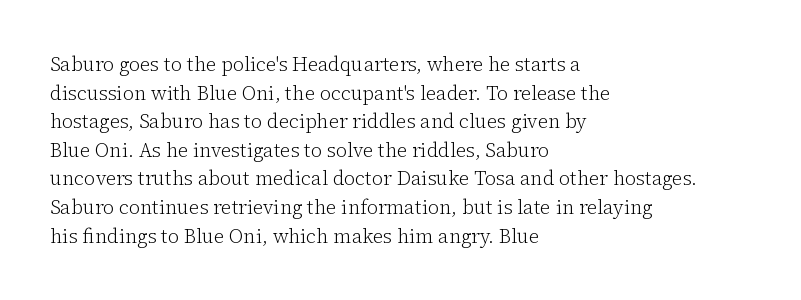
{"italic": "no", "bold": "no", "underline": "no", "align": "left", "line_spacing": "normal", "line_spacing_ratio": 1.43, "letter_spacing": "normal", "letter_spacing_em": 0.0, "glyph_px": 20}
